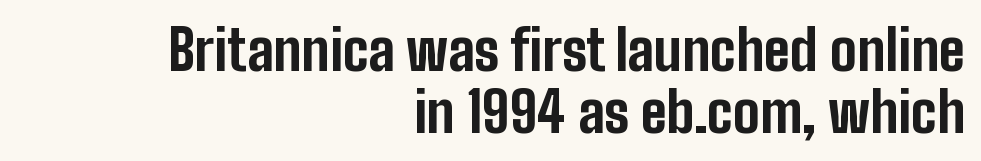
This sample uses a sans-serif face. A full-strength bold gives these letters their thick strokes. Is the block centered? No — it sits flush against the right margin. Think of a printed novel: that variable character pitch is what you see here. The zone under the glyphs is completely vacant.
